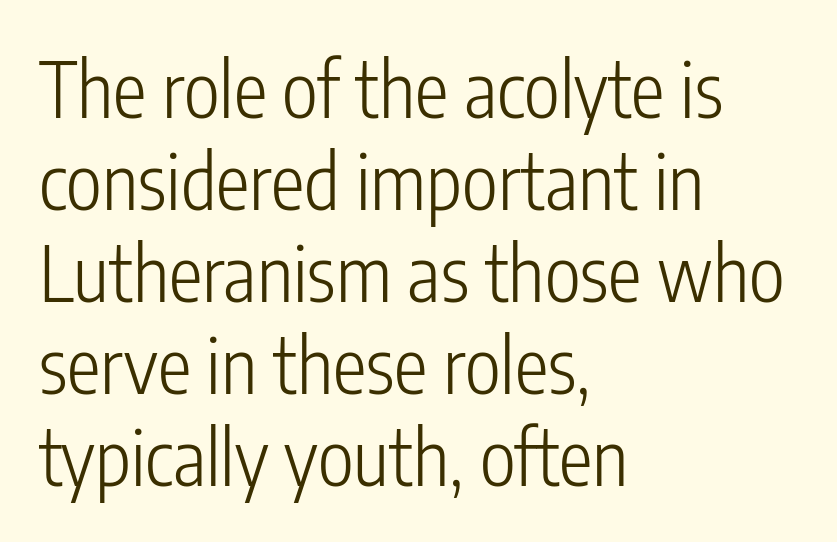
Q: Is the text bold? A: No.
Q: Is the text italic (slanted)? A: No, it is upright.
Q: Is the typeface a serif or a sans-serif typeface? A: Sans-serif.
Q: Is the text underlined? A: No.
Q: How is the paragraph aligned? A: Left-aligned.
Q: Is the spacing between letters normal or unusually wide? A: Normal.
Q: Width (condensed, normal, or wide)? A: Condensed.
Q: Stroke contrast? A: Low.
Q: x-height? A: Medium.
Q: Monospaced? A: No.
